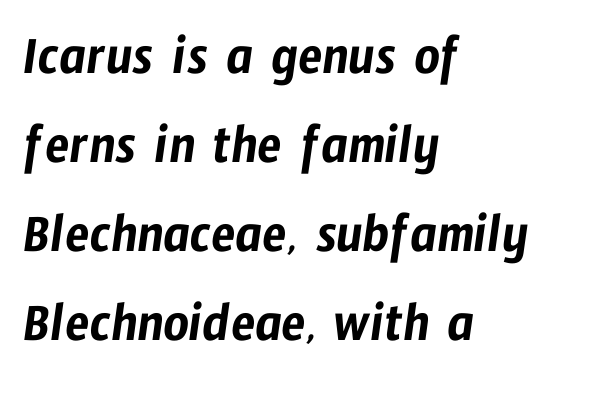
Q: Is the typeface a serif or a sans-serif typeface? A: Sans-serif.
Q: Is the text underlined? A: No.
Q: How is the paragraph aligned? A: Left-aligned.
Q: Is the spacing between letters normal or unusually wide? A: Normal.
Q: Is the spacing between lines tight, normal or loose? A: Normal.
Q: Width (condensed, normal, or wide)? A: Condensed.
Q: Stroke contrast? A: Low.
Q: x-height? A: Medium.
Q: Monospaced? A: No.
